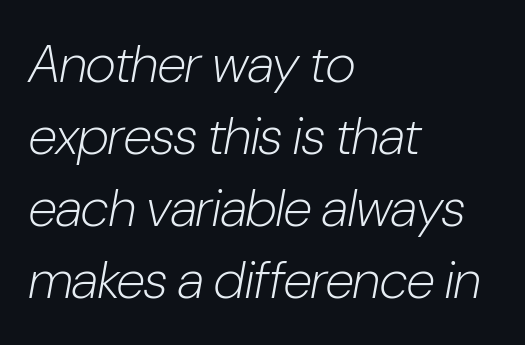
Is the type heavy? It reads as light-to-regular instead. How are the letters spaced? Ordinarily, with no added tracking. The compositor pushed each line to the left boundary. Unmarked baselines from the first word to the last.
